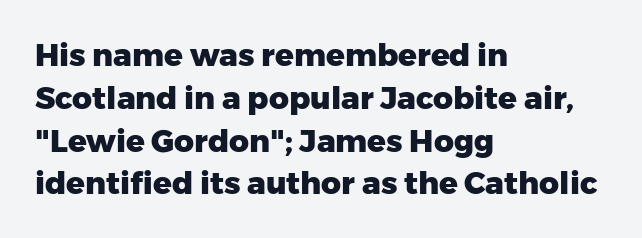
Q: Is the text bold? A: Yes.
Q: Is the text italic (slanted)? A: No, it is upright.
Q: Is the typeface a serif or a sans-serif typeface? A: Sans-serif.
Q: Is the text underlined? A: No.
Q: How is the paragraph aligned? A: Left-aligned.
Q: Is the spacing between letters normal or unusually wide? A: Normal.
Q: Is the spacing between lines tight, normal or loose? A: Normal.
Q: Width (condensed, normal, or wide)? A: Normal.
Q: Stroke contrast? A: Low.
Q: x-height? A: Medium.
Q: Monospaced? A: No.
